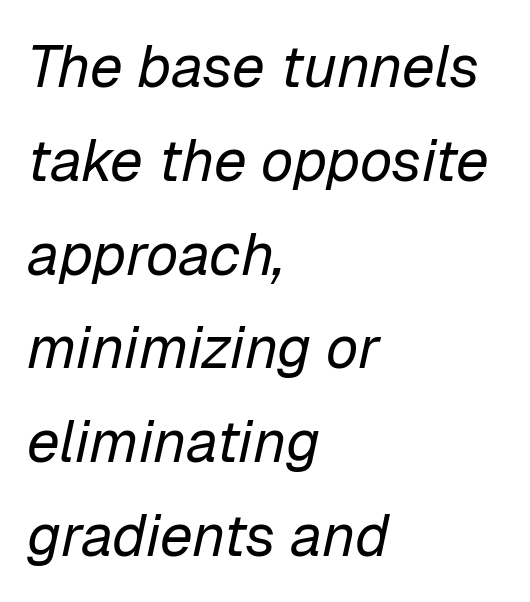
The image shows 59 px regular-weight type, italic (leaning right); set left-aligned, normal line spacing (1.59x), normal letter spacing, not underlined; low stroke contrast and a medium x-height.
